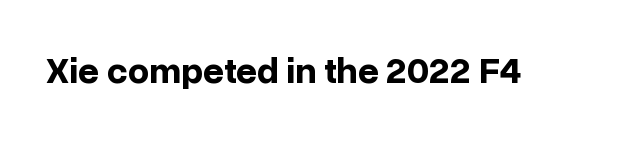
{"serif": "no", "italic": "no", "bold": "yes", "weight": "bold", "width": "normal", "stroke_contrast": "low", "x_height": "medium", "monospaced": "no", "underline": "no", "letter_spacing": "normal", "letter_spacing_em": 0.0, "glyph_px": 37}
